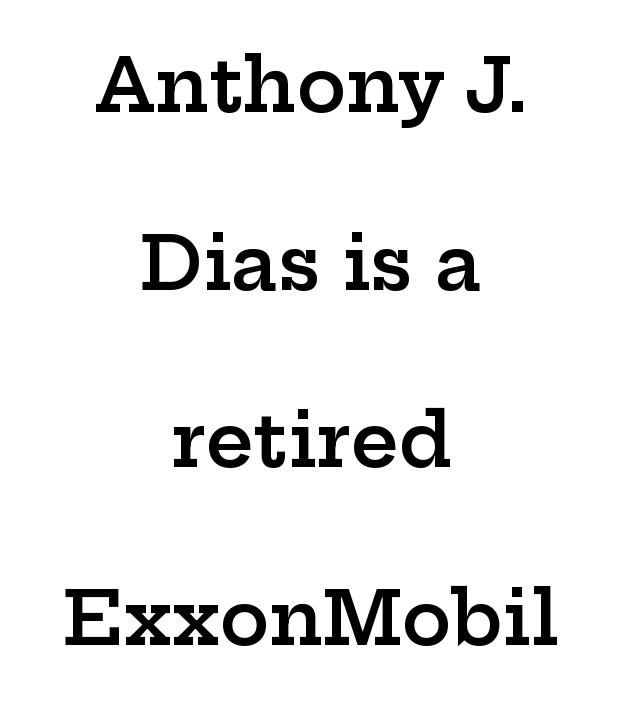
{"serif": "yes", "italic": "no", "bold": "semi", "weight": "semibold", "width": "wide", "stroke_contrast": "low", "x_height": "medium", "monospaced": "no", "underline": "no", "align": "center", "line_spacing": "loose", "line_spacing_ratio": 2.4, "letter_spacing": "normal", "letter_spacing_em": 0.0, "glyph_px": 74}
